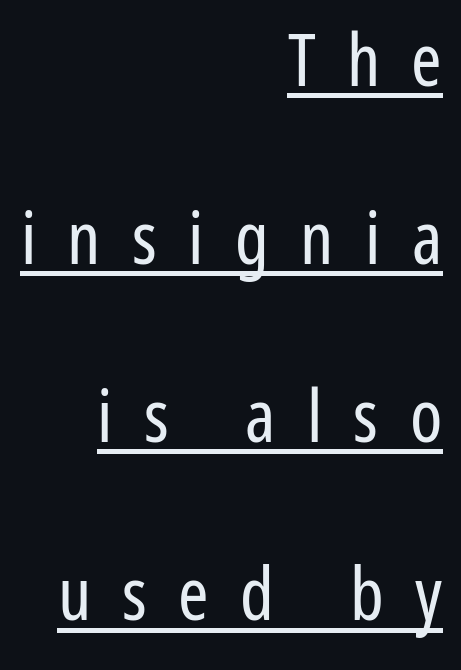
{"serif": "no", "italic": "no", "bold": "no", "weight": "regular", "width": "condensed", "stroke_contrast": "low", "x_height": "medium", "monospaced": "no", "underline": "yes", "align": "right", "line_spacing": "loose", "line_spacing_ratio": 2.44, "letter_spacing": "wide", "letter_spacing_em": 0.43, "glyph_px": 73}
